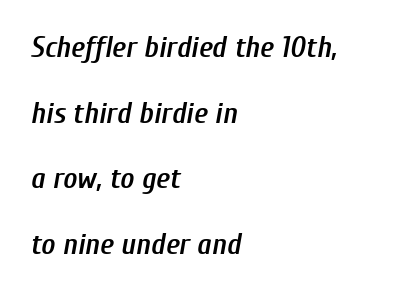
{"italic": "yes", "lean": "right", "slant_degrees": 10, "bold": "semi", "weight": "semibold", "width": "condensed", "stroke_contrast": "low", "x_height": "medium", "monospaced": "no", "underline": "no", "align": "left", "line_spacing": "loose", "line_spacing_ratio": 2.19, "letter_spacing": "normal", "letter_spacing_em": 0.0, "glyph_px": 30}
